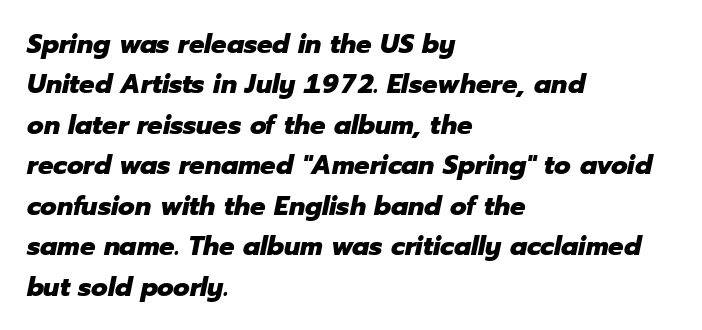
{"italic": "yes", "lean": "right", "slant_degrees": 12, "bold": "yes", "underline": "no", "align": "left", "line_spacing": "normal", "line_spacing_ratio": 1.5, "letter_spacing": "normal", "letter_spacing_em": 0.0, "glyph_px": 27}
